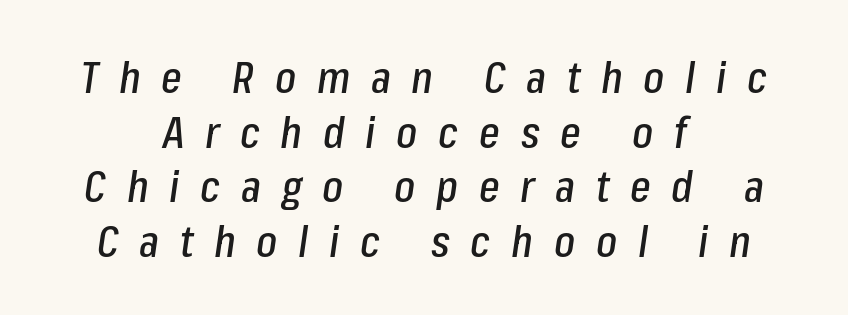
The image shows 44 px condensed type, italic (leaning right); set centered, line spacing 1.24x, unusually wide letter spacing (+0.47 em), not underlined; low stroke contrast and a medium x-height.
